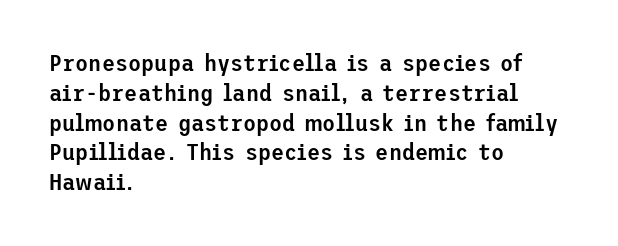
Q: Is the text bold? A: Semi-bold.
Q: Is the text italic (slanted)? A: No, it is upright.
Q: Is the text underlined? A: No.
Q: How is the paragraph aligned? A: Left-aligned.
Q: Is the spacing between letters normal or unusually wide? A: Normal.
